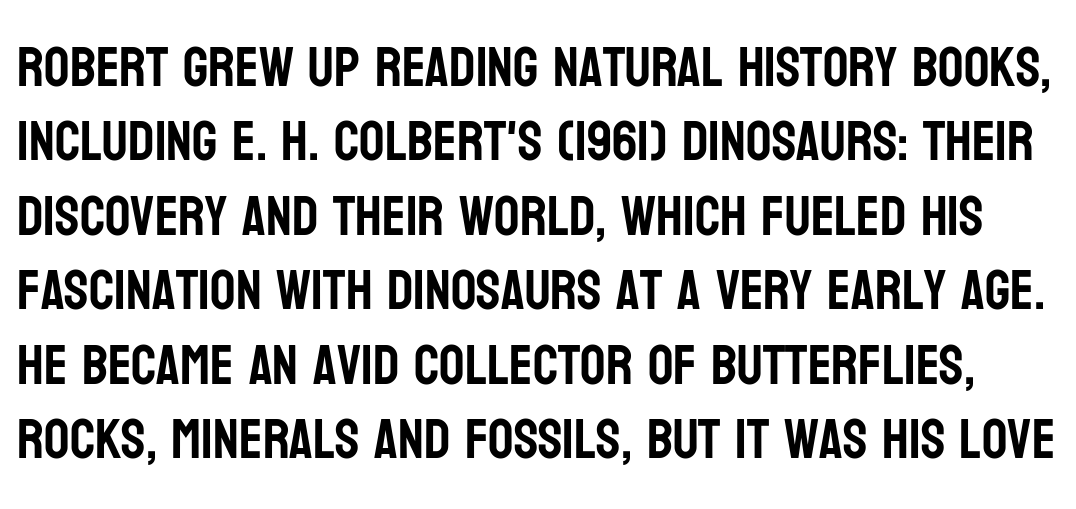
The image shows 56 px condensed sans-serif type, upright; set normal line spacing (1.33x), normal letter spacing, not underlined; low stroke contrast and a large x-height.
